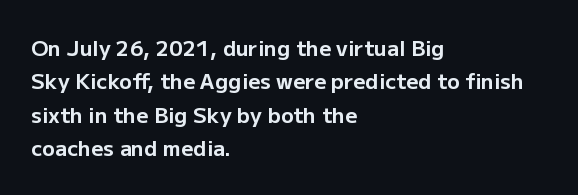
Q: Is the text bold? A: Yes.
Q: Is the text italic (slanted)? A: No, it is upright.
Q: Is the text underlined? A: No.
Q: How is the paragraph aligned? A: Left-aligned.
Q: Is the spacing between letters normal or unusually wide? A: Normal.
Q: Is the spacing between lines tight, normal or loose? A: Normal.
